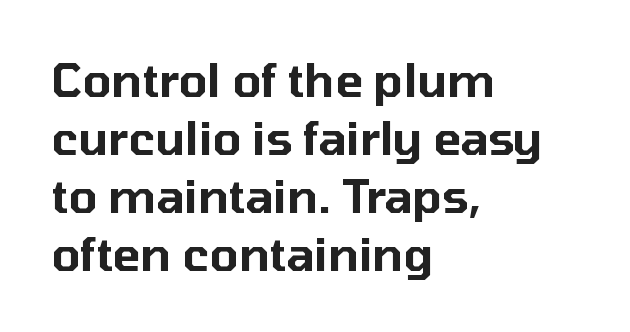
{"serif": "no", "italic": "no", "width": "normal", "stroke_contrast": "low", "x_height": "medium", "monospaced": "no", "underline": "no", "align": "left", "line_spacing": "normal", "line_spacing_ratio": 1.26, "letter_spacing": "normal", "letter_spacing_em": 0.0, "glyph_px": 46}
